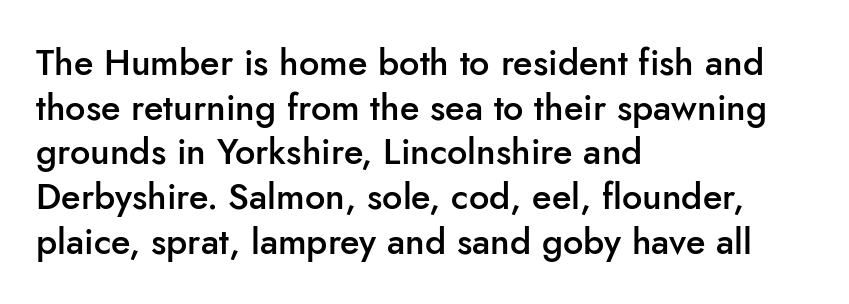
The image shows 36 px semibold sans-serif type, upright; set left-aligned, line spacing 1.24x, normal letter spacing, not underlined; low stroke contrast and a small x-height.
